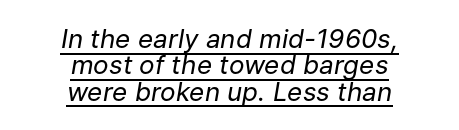
In terms of letterspacing, this is plain default setting. Does the lettering tilt? It does — this is italic. Weight class: somewhere from thin through regular. Tightly led — the rows are bunched. Horizontal alignment here is central, giving a formal, balanced look. These characters rest on top of a visible drawn line.
